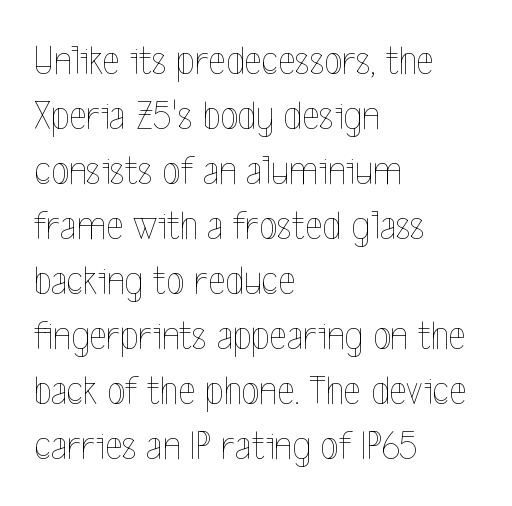
{"italic": "no", "bold": "no", "weight": "thin", "width": "condensed", "x_height": "medium", "monospaced": "no", "underline": "no", "align": "left", "line_spacing": "normal", "line_spacing_ratio": 1.31, "letter_spacing": "normal", "letter_spacing_em": 0.0, "glyph_px": 42}
